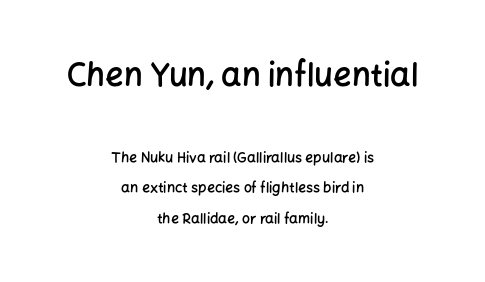
Q: Is the text bold? A: Semi-bold.
Q: Is the text italic (slanted)? A: No, it is upright.
Q: Is the typeface a serif or a sans-serif typeface? A: Sans-serif.
Q: Is the text underlined? A: No.
Q: How is the paragraph aligned? A: Centered.
Q: Is the spacing between letters normal or unusually wide? A: Normal.
Q: Is the spacing between lines tight, normal or loose? A: Loose.
Q: Which block of text is set in a larger size, the first (top) or the second (bottom)? A: The first (top) one.
Q: Width (condensed, normal, or wide)? A: Normal.
Q: Stroke contrast? A: Low.
Q: x-height? A: Medium.
Q: Monospaced? A: No.
